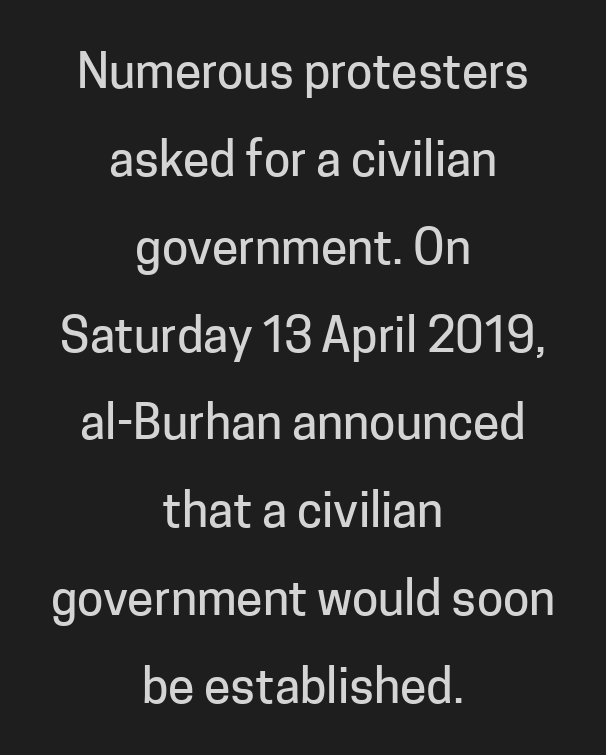
There is no visible air inserted between adjacent glyphs. No italicization has been applied; the sample stays upright. The paragraph has two soft edges and a firm central axis. Think of a printed novel: that variable character pitch is what you see here. Serifs: no, the terminals of the letterforms are clean. The space directly below the letters is spotless.
